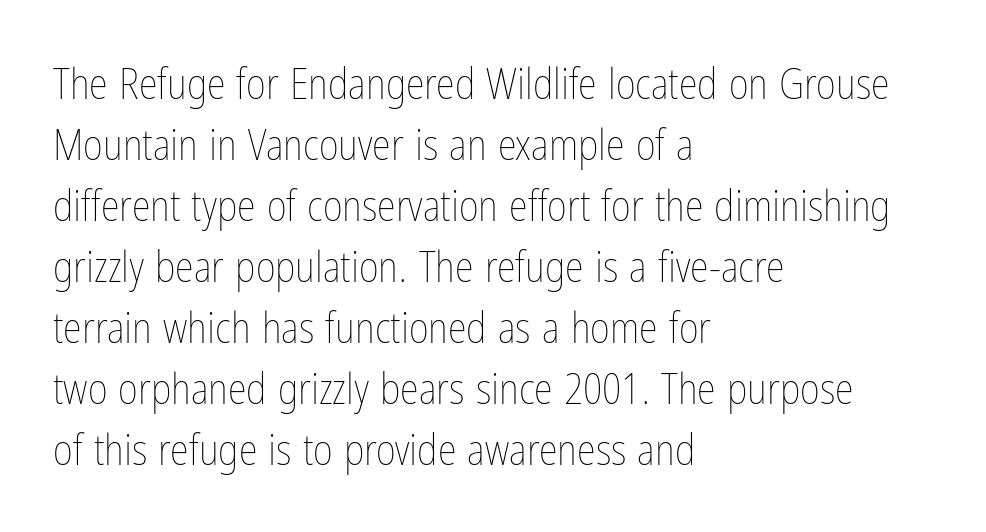
The type sits square on the baseline with zero lean. A typesetter would call this zero additional tracking. Descenders hang freely into open space. Notice how descenders clear the ascenders below comfortably — that's standard leading. The characters are drawn with everyday or finer stroke widths. Line starts are locked; line ends wander.
